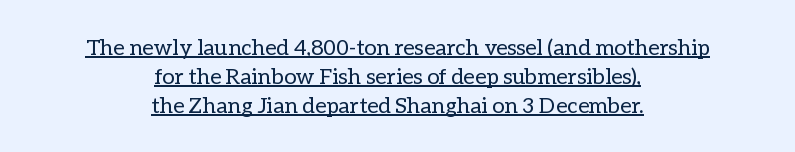
{"italic": "no", "bold": "no", "underline": "yes", "align": "center", "line_spacing": "normal", "line_spacing_ratio": 1.32, "letter_spacing": "normal", "letter_spacing_em": 0.0, "glyph_px": 22}
